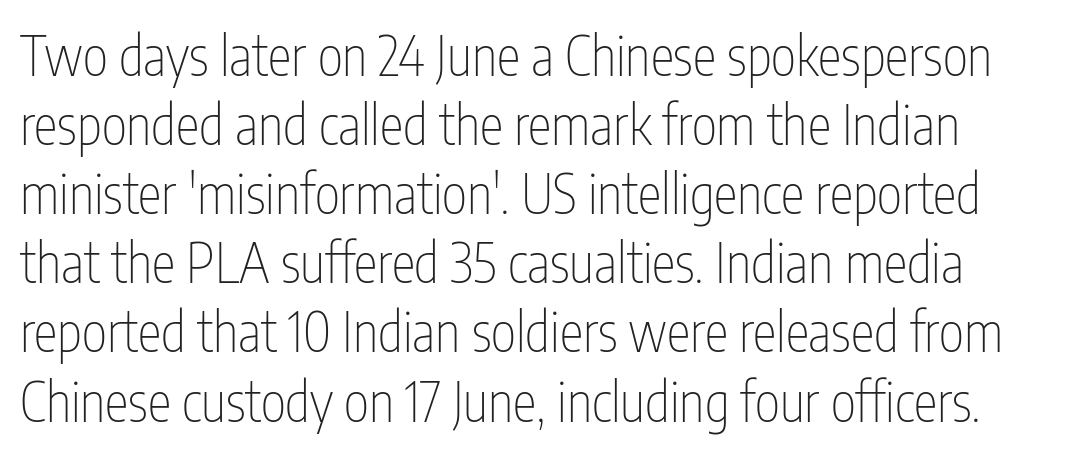
{"serif": "no", "italic": "no", "bold": "no", "weight": "thin", "width": "condensed", "stroke_contrast": "low", "x_height": "medium", "monospaced": "no", "underline": "no", "line_spacing": "normal", "line_spacing_ratio": 1.28, "letter_spacing": "normal", "letter_spacing_em": 0.0, "glyph_px": 54}
